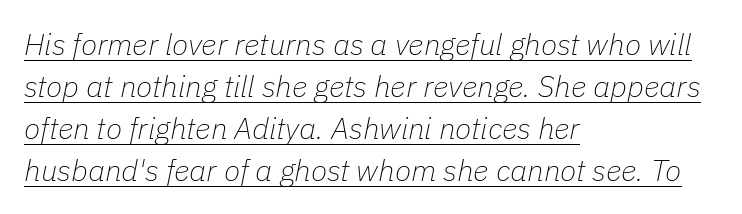
Students, note that the glyphs here touch the page at normal intervals. Rows of type keep a routine distance in the vertical direction. Has an underline been added? It has. This sample is left-justified, so line endings fall wherever the words run out. In terms of posture, this sample is oblique. A typesetter would call this proportional, since set widths differ per character.
